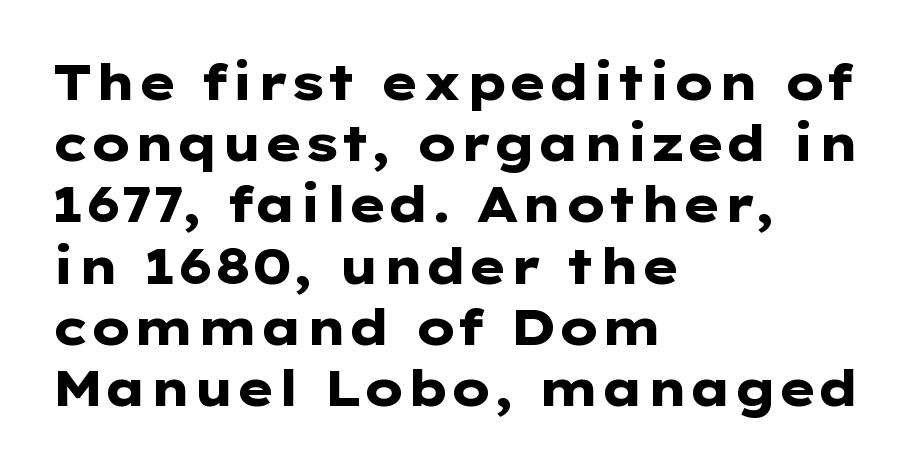
The image shows 49 px heavy, wide sans-serif type, upright; set left-aligned, normal line spacing (1.25x), normal letter spacing, not underlined; low stroke contrast and a medium x-height.
